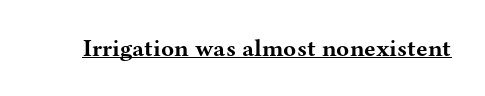
Students, observe the line beneath the letters — that is underlining. Upright lettering throughout. Summary of weight: heavy, a full bold. Here the glyphs are tracked normally, forming tight word shapes.
